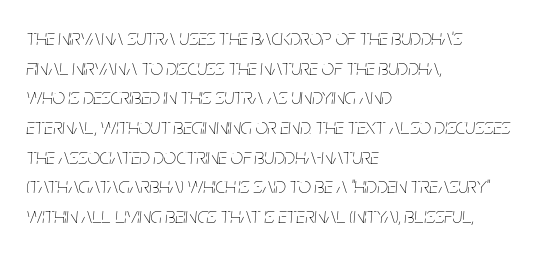
{"italic": "yes", "lean": "right", "slant_degrees": 5, "bold": "no", "underline": "no", "align": "left", "line_spacing": "normal", "line_spacing_ratio": 1.35, "letter_spacing": "normal", "letter_spacing_em": 0.0, "glyph_px": 22}
